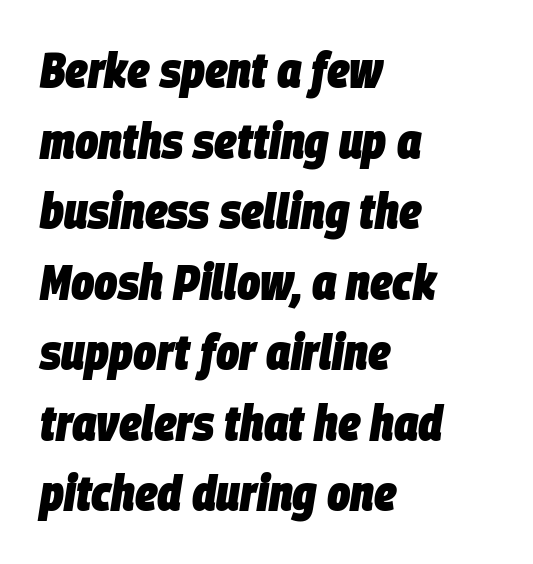
Q: Is the text bold? A: Yes.
Q: Is the text italic (slanted)? A: Yes, it leans right by about 9 degrees.
Q: Is the text underlined? A: No.
Q: How is the paragraph aligned? A: Left-aligned.
Q: Is the spacing between letters normal or unusually wide? A: Normal.
Q: Is the spacing between lines tight, normal or loose? A: Normal.
Q: Width (condensed, normal, or wide)? A: Condensed.
Q: Stroke contrast? A: Low.
Q: x-height? A: Large.
Q: Monospaced? A: No.
